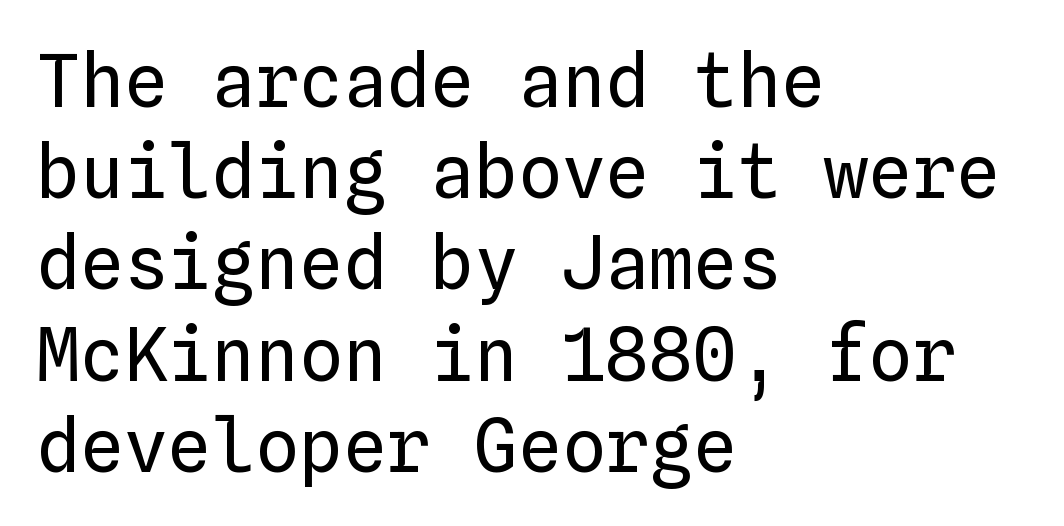
{"italic": "no", "bold": "no", "weight": "regular", "width": "normal", "stroke_contrast": "low", "x_height": "medium", "monospaced": "yes", "underline": "no", "align": "left", "line_spacing": "normal", "line_spacing_ratio": 1.25, "letter_spacing": "normal", "letter_spacing_em": 0.0, "glyph_px": 73}
